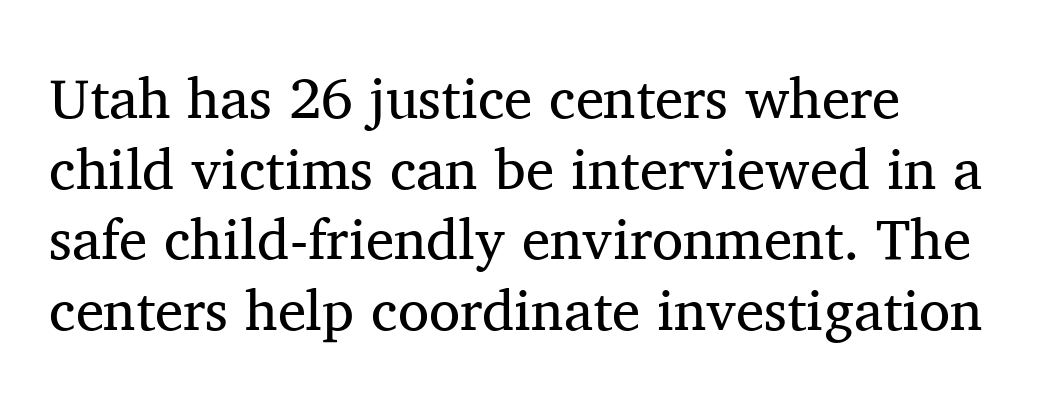
The paragraph shown leans on its left margin. Here the designer chose a conventional face with non-uniform glyph widths. The font's upright variant was chosen for this text. The weight tops out at a normal text grade. Look at the bottom of the vertical strokes: they flare into serifs here.
